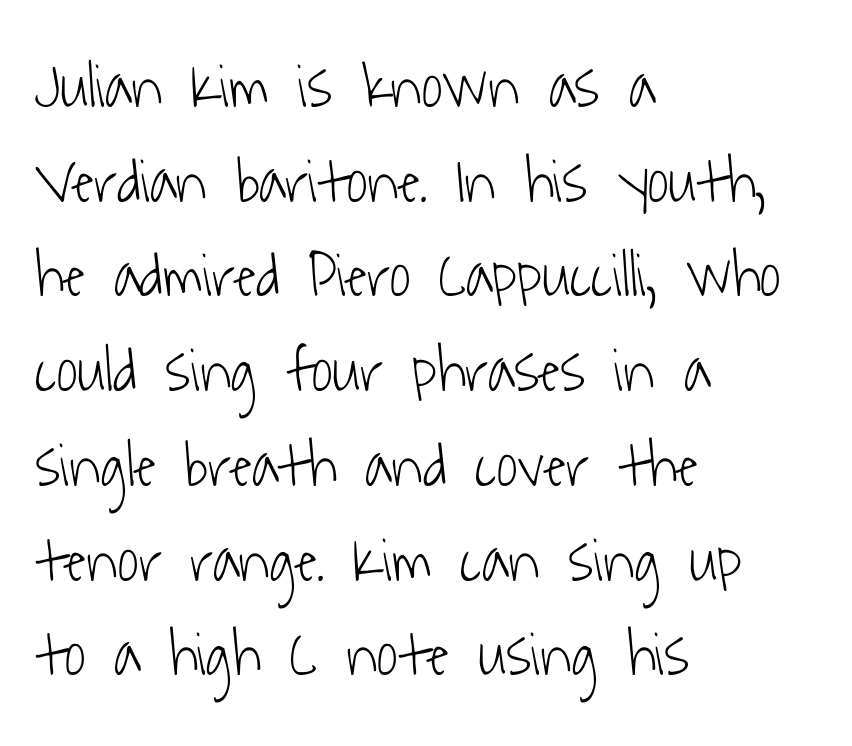
{"serif": "no", "bold": "no", "weight": "light", "width": "condensed", "stroke_contrast": "low", "x_height": "medium", "monospaced": "no", "underline": "no", "align": "left", "line_spacing": "normal", "line_spacing_ratio": 1.48, "letter_spacing": "normal", "letter_spacing_em": 0.0, "glyph_px": 64}
